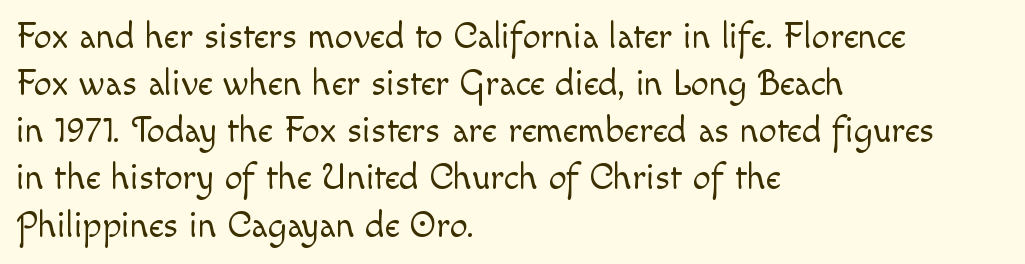
{"italic": "no", "bold": "no", "weight": "light", "width": "normal", "x_height": "small", "monospaced": "no", "underline": "no", "align": "left", "line_spacing": "normal", "line_spacing_ratio": 1.31, "letter_spacing": "normal", "letter_spacing_em": 0.0, "glyph_px": 36}
